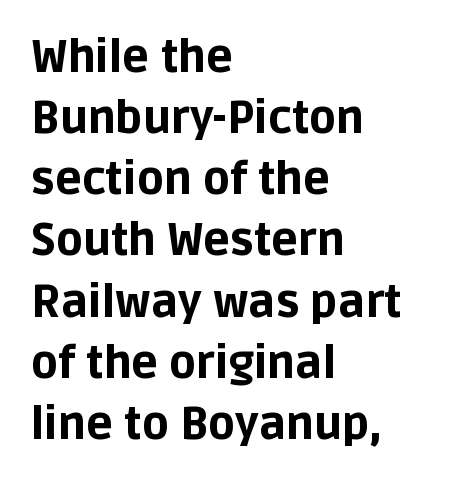
Q: Is the text bold? A: Yes.
Q: Is the text italic (slanted)? A: No, it is upright.
Q: Is the typeface a serif or a sans-serif typeface? A: Sans-serif.
Q: Is the text underlined? A: No.
Q: How is the paragraph aligned? A: Left-aligned.
Q: Is the spacing between letters normal or unusually wide? A: Normal.
Q: Is the spacing between lines tight, normal or loose? A: Normal.
Q: Width (condensed, normal, or wide)? A: Normal.
Q: Stroke contrast? A: Low.
Q: x-height? A: Large.
Q: Monospaced? A: No.
